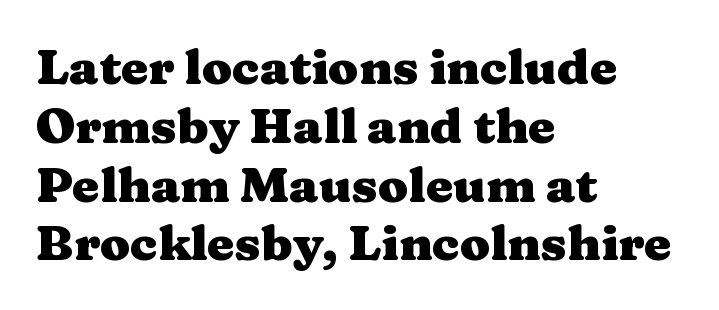
Heft: maximum for text — a bold. The letterforms sit shoulder to shoulder at normal distance. These lines are set flush left with a ragged right edge. Old-style or modern, the face here clearly has serifs. The specimen reads as upright at a glance. Type without underlining.
